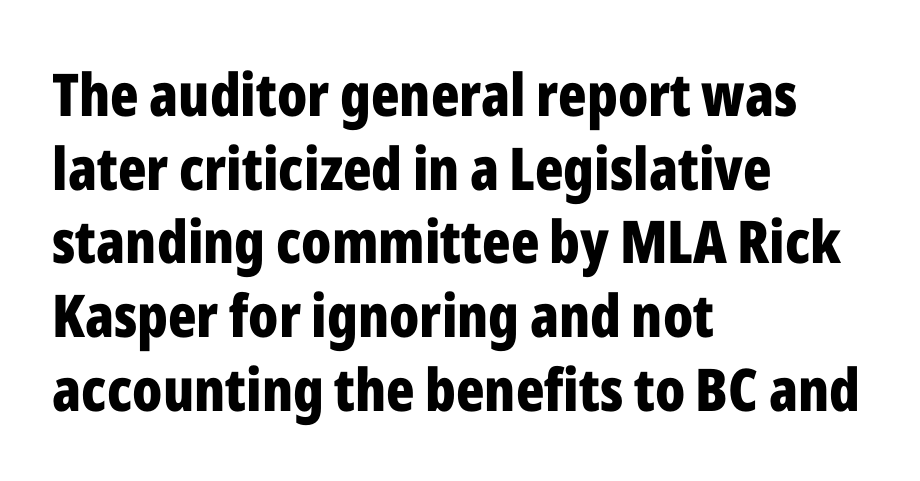
The image shows 59 px bold, condensed sans-serif type, upright; set left-aligned, normal line spacing (1.25x), normal letter spacing, not underlined; low stroke contrast and a medium x-height.
